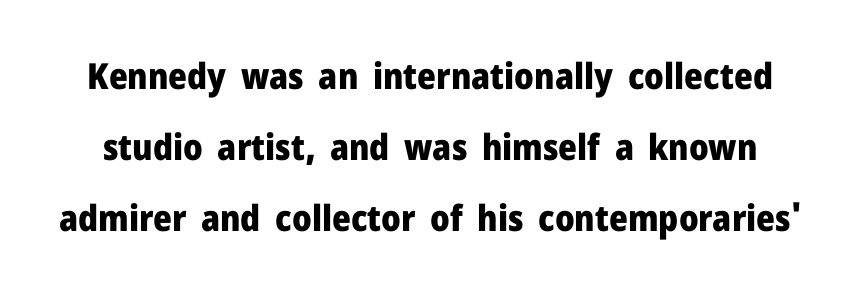
The image shows 36 px heavy sans-serif type, upright; set loose line spacing (1.97x), normal letter spacing, not underlined; low stroke contrast and a medium x-height.
